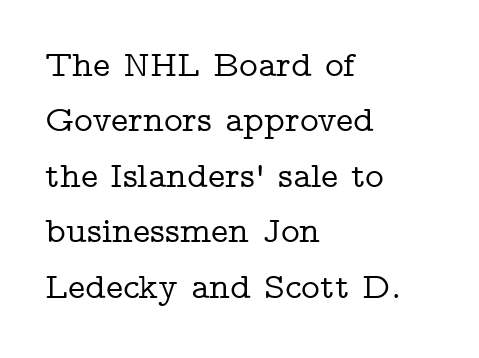
The image shows 36 px wide serif type, upright; set left-aligned, normal line spacing (1.54x), normal letter spacing, not underlined; low stroke contrast and a medium x-height.
